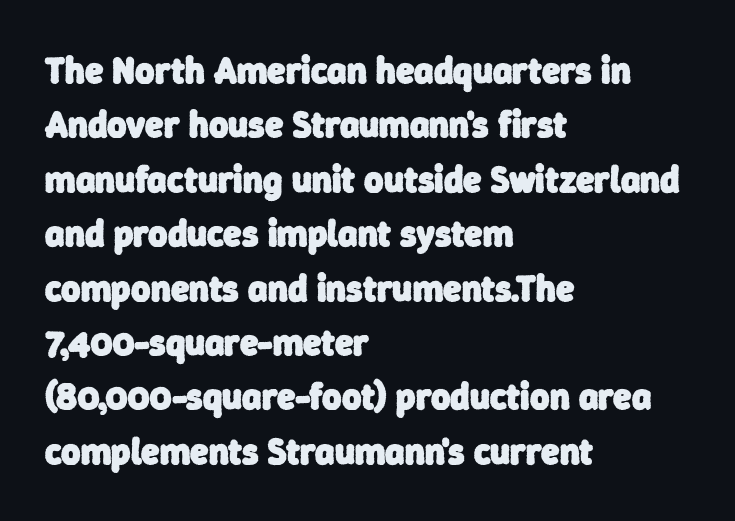
The image shows 37 px heavy sans-serif type; set left-aligned, normal line spacing (1.47x), normal letter spacing, not underlined; low stroke contrast and a medium x-height.
